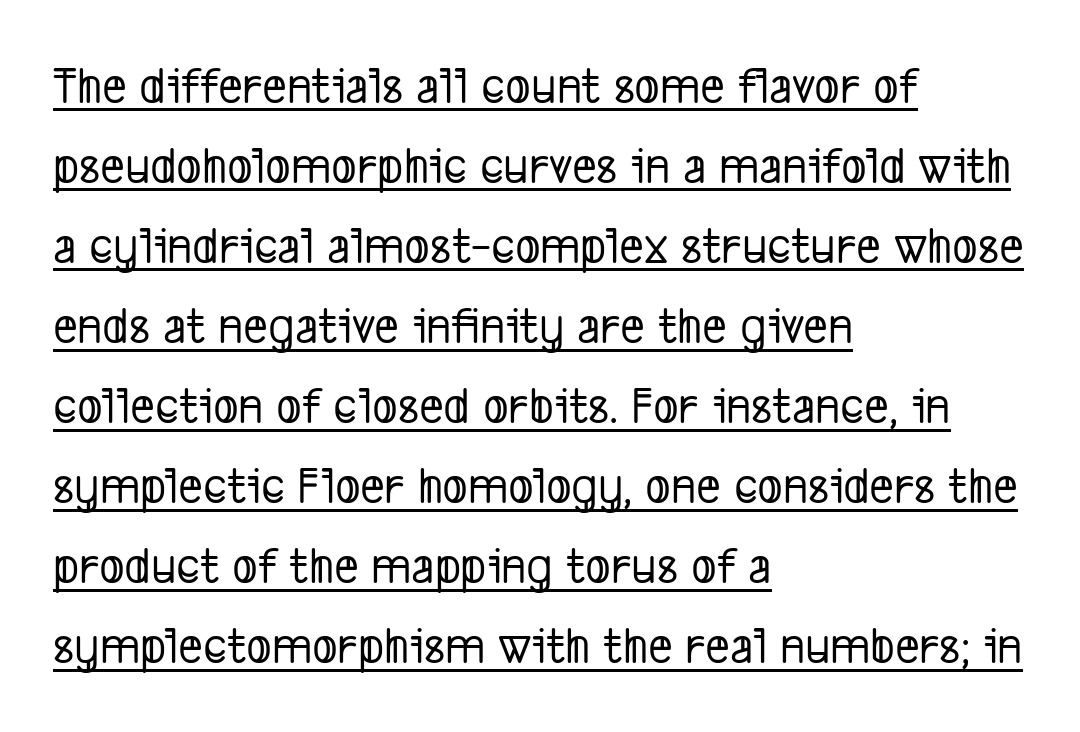
{"serif": "no", "width": "condensed", "stroke_contrast": "low", "x_height": "medium", "monospaced": "no", "underline": "yes", "align": "left", "line_spacing": "normal", "line_spacing_ratio": 1.51, "letter_spacing": "normal", "letter_spacing_em": 0.0, "glyph_px": 53}
